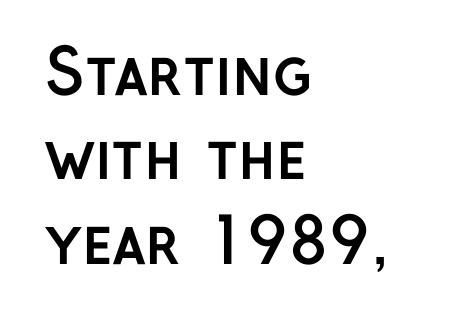
{"serif": "no", "italic": "no", "bold": "yes", "weight": "semibold", "width": "normal", "stroke_contrast": "low", "x_height": "medium", "monospaced": "no", "underline": "no", "align": "left", "line_spacing": "normal", "line_spacing_ratio": 1.36, "letter_spacing": "normal", "letter_spacing_em": 0.0, "glyph_px": 62}
